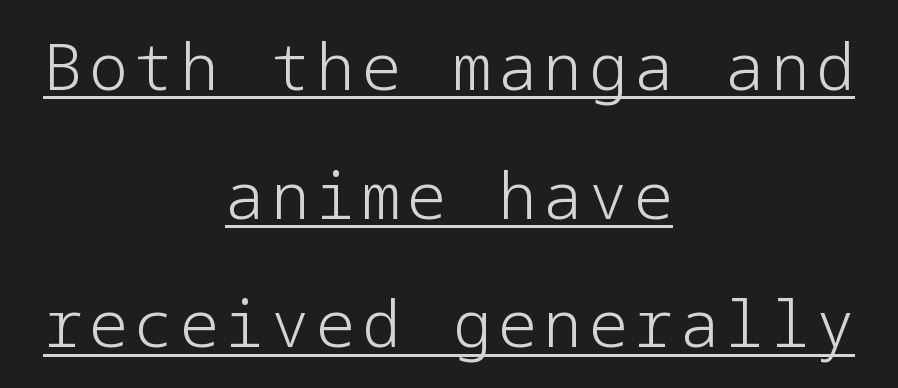
Q: Is the text bold? A: No.
Q: Is the text italic (slanted)? A: No, it is upright.
Q: Is the typeface a serif or a sans-serif typeface? A: Sans-serif.
Q: Is the text underlined? A: Yes.
Q: How is the paragraph aligned? A: Centered.
Q: Is the spacing between lines tight, normal or loose? A: Loose.
Q: Width (condensed, normal, or wide)? A: Normal.
Q: Stroke contrast? A: Low.
Q: x-height? A: Medium.
